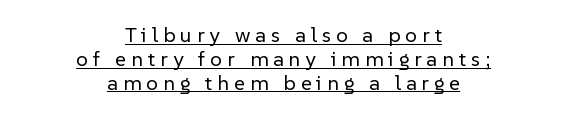
Q: Is the text bold? A: No.
Q: Is the text italic (slanted)? A: No, it is upright.
Q: Is the text underlined? A: Yes.
Q: How is the paragraph aligned? A: Centered.
Q: Is the spacing between letters normal or unusually wide? A: Unusually wide.
Q: Is the spacing between lines tight, normal or loose? A: Tight.
